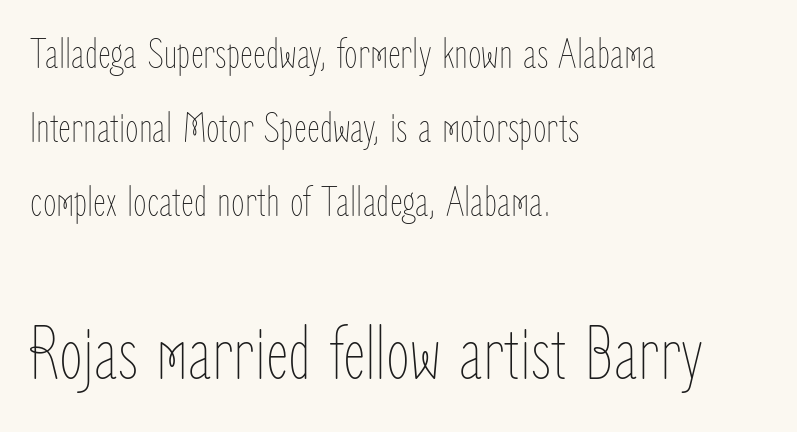
{"italic": "no", "bold": "no", "weight": "thin", "width": "condensed", "stroke_contrast": "low", "x_height": "medium", "monospaced": "no", "underline": "no", "align": "left", "line_spacing": "normal", "line_spacing_ratio": 1.68, "letter_spacing": "normal", "letter_spacing_em": 0.0, "larger_block": "second", "size_ratio": 1.75, "glyph_px": 77}
